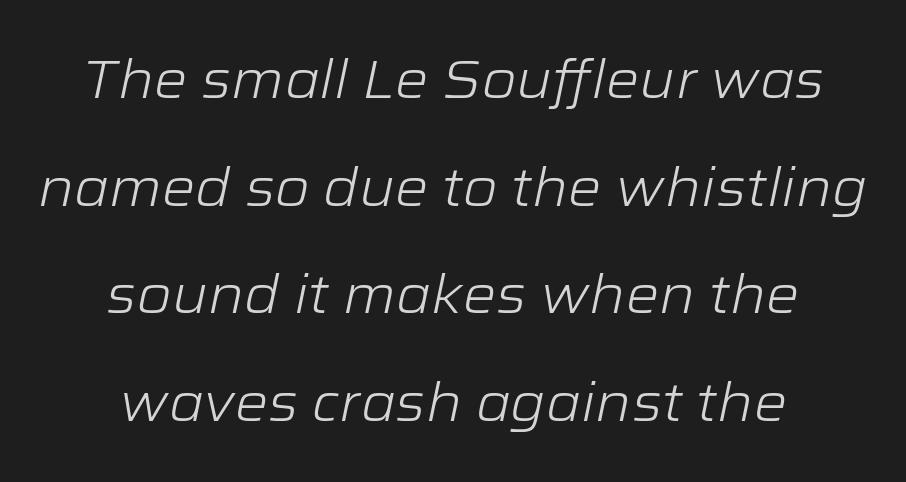
The image shows 53 px light, wide type, italic (leaning right); set centered, loose line spacing (2.03x), normal letter spacing, not underlined; low stroke contrast and a medium x-height.
